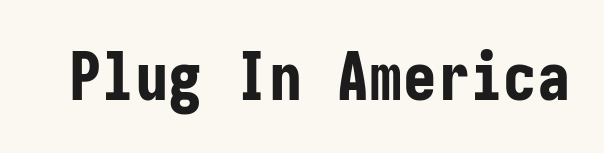
Is this a sans? Yes — the strokes have no serifs. Descenders are the only things crossing below the line. The typography opts for an upright posture over an oblique one. The passage shown has conventional tracking throughout. Weight: bold.
